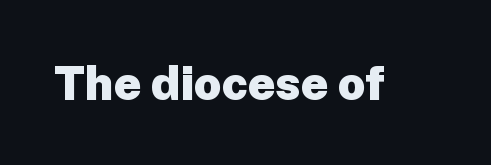
Notice how thick the strokes are: this is what a full bold looks like. The letters stand straight up with perfectly vertical stems. These lines are rendered in a variable-pitch font. Nobody drew a line under any word here. Nothing sits at the stroke ends, so this counts as sans-serif.
